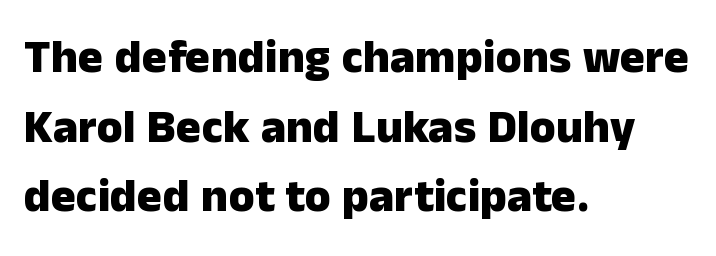
{"serif": "no", "italic": "no", "bold": "yes", "weight": "heavy", "width": "normal", "stroke_contrast": "low", "x_height": "medium", "monospaced": "no", "underline": "no", "align": "left", "line_spacing": "normal", "line_spacing_ratio": 1.48, "letter_spacing": "normal", "letter_spacing_em": 0.0, "glyph_px": 47}
